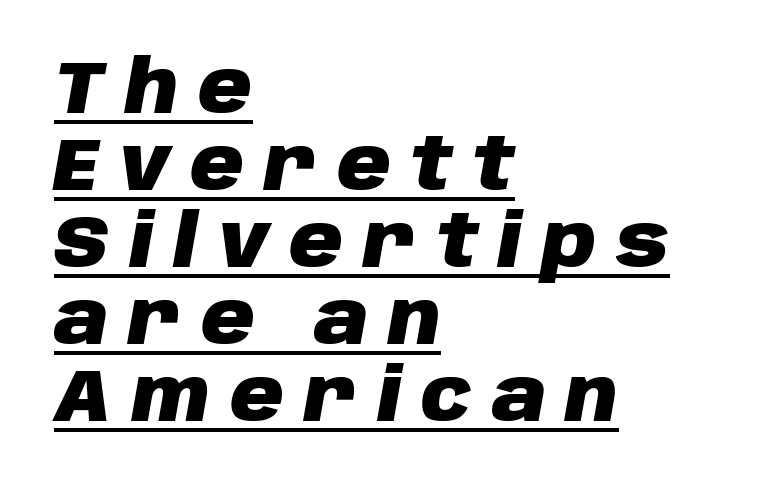
The image shows 74 px heavy type, italic (leaning right); set left-aligned, tight line spacing (1.04x), unusually wide letter spacing (+0.27 em), underlined; low stroke contrast and a large x-height.
